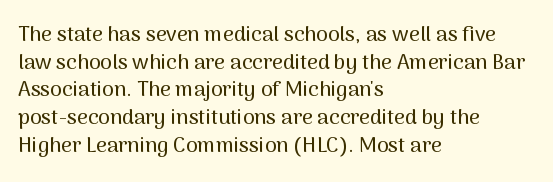
Every character sits straight up, as roman type does. Decoration check: the copy has no underline. A normal amount of white space separates one row of letters from the next. The passage shown has conventional tracking throughout.
